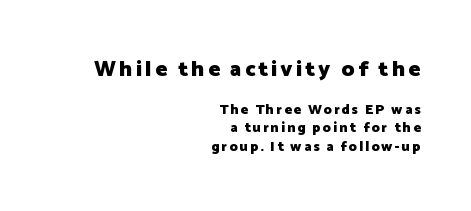
Thick stems and heavy bowls — unmistakably bold. Here the first block reads like a headline and the second like body copy. The leading is moderate, giving the passage an even texture. A bare baseline throughout the passage. Italic: no, the glyphs are upright roman.
